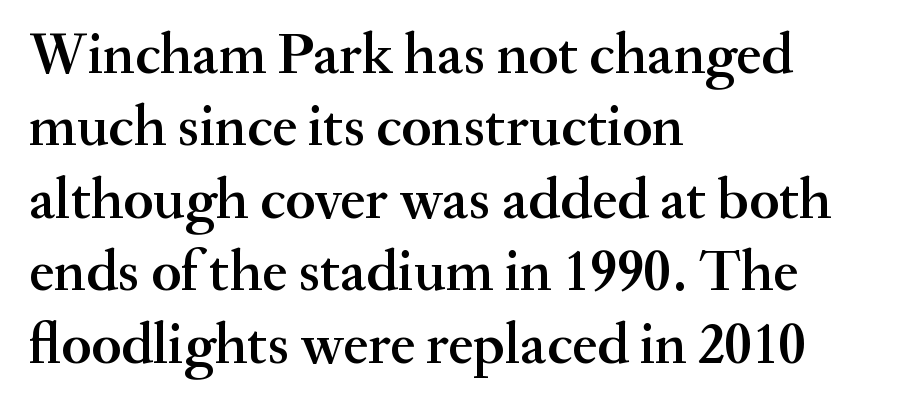
{"serif": "yes", "italic": "no", "bold": "semi", "weight": "semibold", "width": "normal", "stroke_contrast": "medium", "x_height": "small", "monospaced": "no", "underline": "no", "align": "left", "line_spacing": "normal", "line_spacing_ratio": 1.25, "letter_spacing": "normal", "letter_spacing_em": 0.0, "glyph_px": 58}
